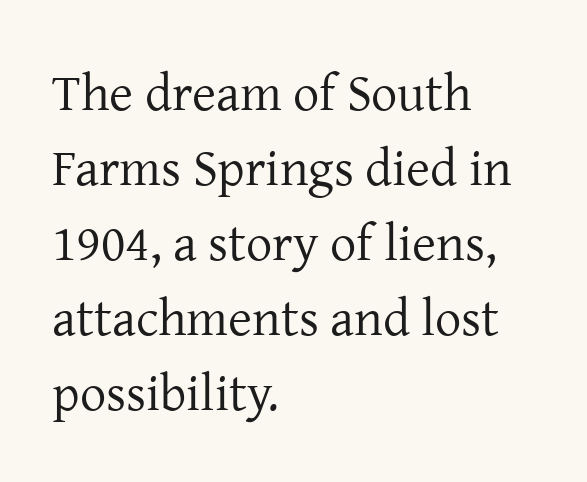
A bare baseline throughout the passage. Weight: not bold — regular or lighter. Font category for this specimen: serif. Do the characters align in a grid? No, the font is proportional. Caption: multi-line text, flush left, ragged right. These lines sit exactly where default settings would place them.
